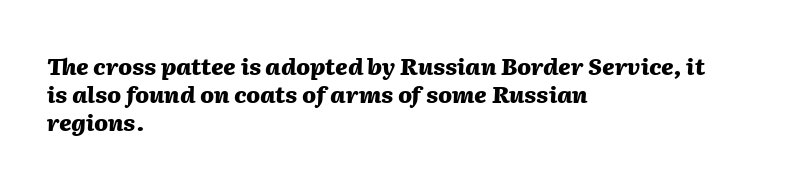
The image shows 23 px bold type, italic (leaning right); set left-aligned, line spacing 1.22x, normal letter spacing, not underlined.
